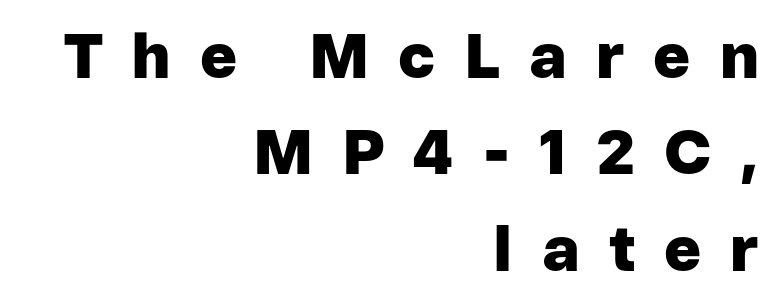
Notice how the stems are strictly vertical — no italics here. Summary of vertical rhythm: regular, with standard interline spacing. In terms of letterform style, serifs are entirely absent. These lines are rendered in a variable-pitch font. Just letters on the line, the space beneath them empty.
